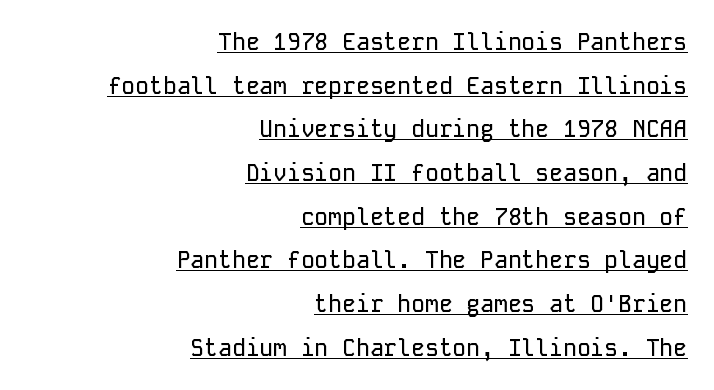
Q: Is the text italic (slanted)? A: No, it is upright.
Q: Is the text underlined? A: Yes.
Q: How is the paragraph aligned? A: Right-aligned.
Q: Is the spacing between letters normal or unusually wide? A: Normal.
Q: Is the spacing between lines tight, normal or loose? A: Loose.
